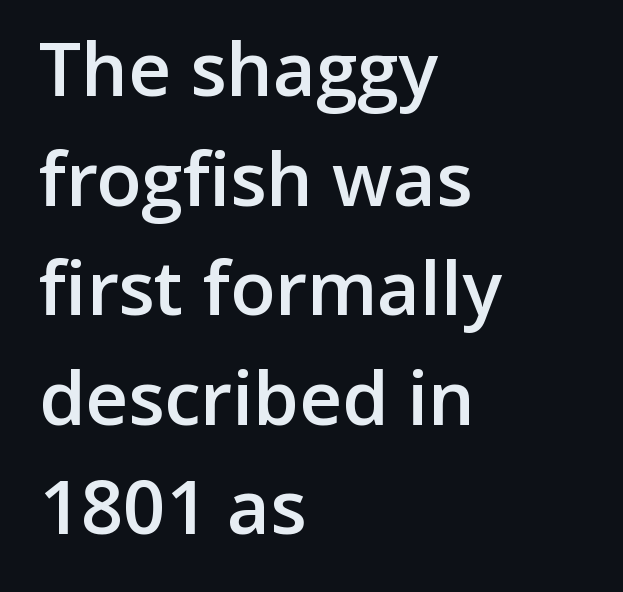
A typesetter would call this zero additional tracking. Casual observation: everything's shoved over to the left. Posture: vertical. Horizontal bands of white between lines are of average thickness.
